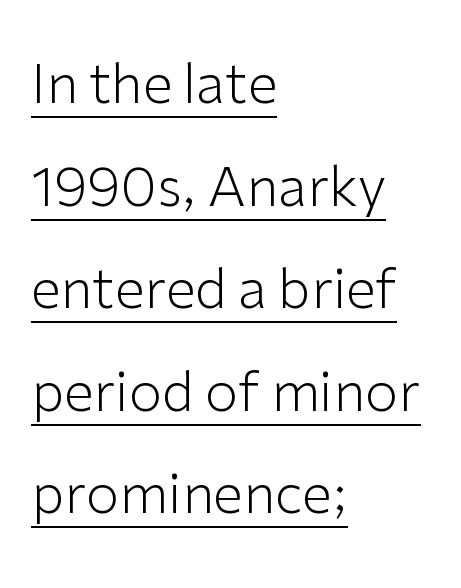
A sans-serif font was chosen for this passage. Here the designer chose a conventional face with non-uniform glyph widths. The line-height multiplier appears high, well above default. The specimen reads as upright at a glance.
